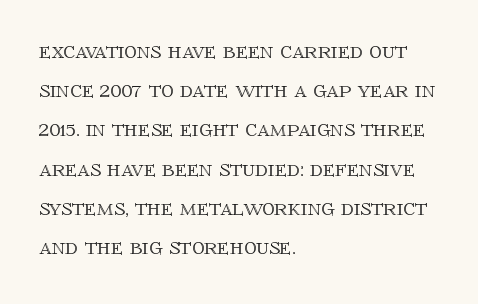
{"italic": "no", "underline": "no", "align": "left", "line_spacing": "normal", "line_spacing_ratio": 1.57, "letter_spacing": "normal", "letter_spacing_em": 0.0, "glyph_px": 25}
